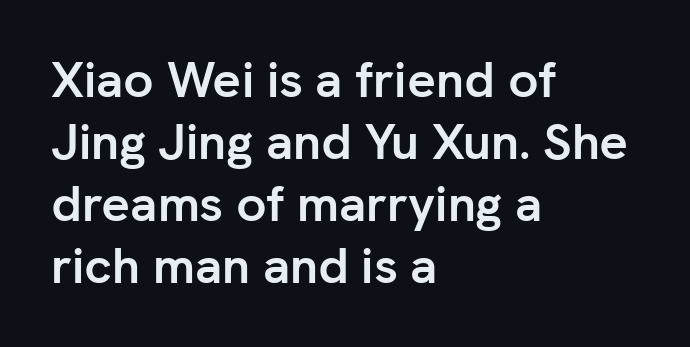
{"serif": "no", "italic": "no", "bold": "yes", "weight": "semibold", "width": "normal", "stroke_contrast": "low", "x_height": "medium", "monospaced": "no", "underline": "no", "align": "left", "line_spacing_ratio": 1.24, "letter_spacing": "normal", "letter_spacing_em": 0.0, "glyph_px": 50}
